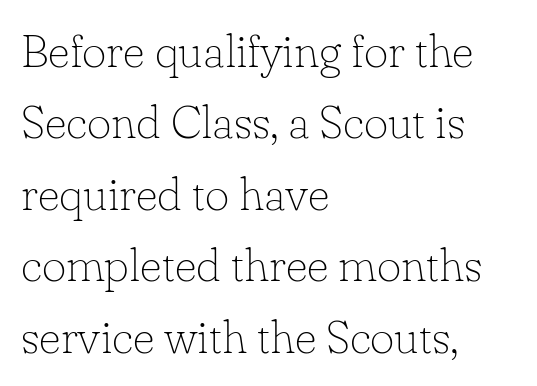
You could not count columns in this text — the font is proportionally spaced. All the whitespace from short lines collects on the right. Is this a heavy cut? Hardly; it is regular or lighter. Is there much room between lines? A standard amount, neither cramped nor airy.
